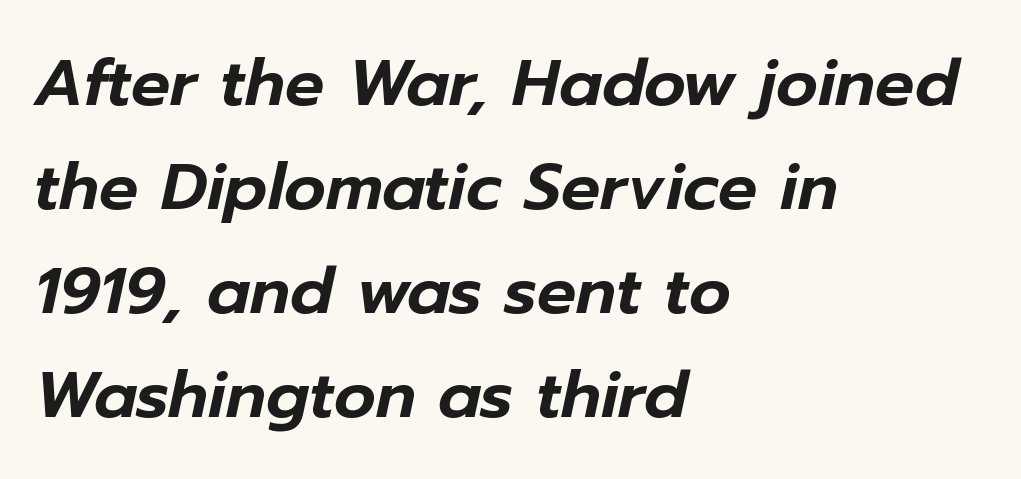
{"italic": "yes", "lean": "right", "slant_degrees": 12, "width": "normal", "stroke_contrast": "low", "x_height": "medium", "monospaced": "no", "underline": "no", "align": "left", "line_spacing": "normal", "line_spacing_ratio": 1.6, "letter_spacing": "normal", "letter_spacing_em": 0.0, "glyph_px": 65}
